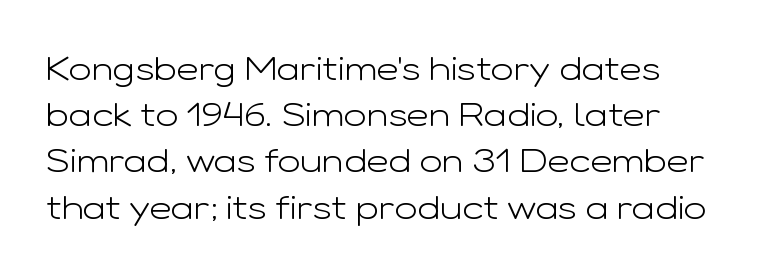
The image shows 34 px light, wide sans-serif type, upright; set normal line spacing (1.36x), normal letter spacing, not underlined; low stroke contrast and a medium x-height.
